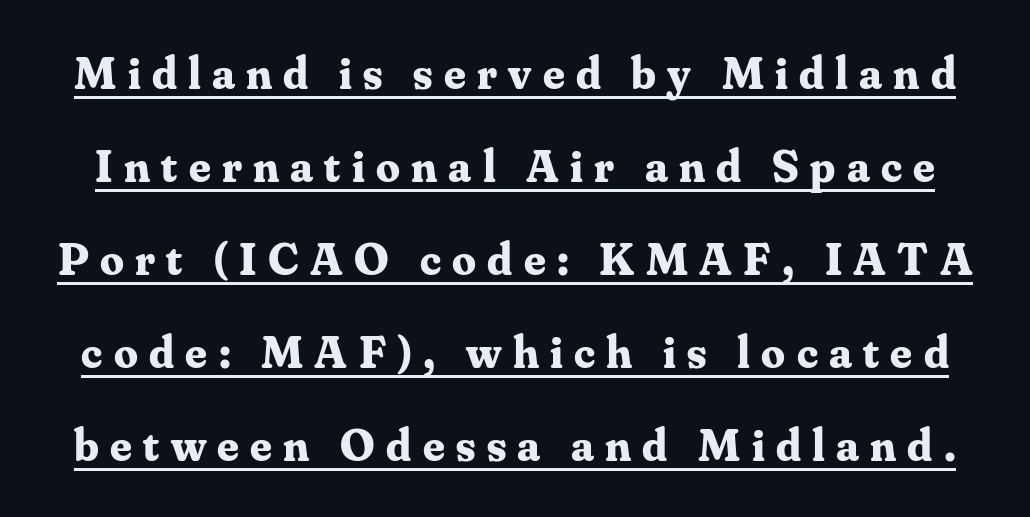
Does the lettering tilt? It doesn't — this is upright. Each word looks stretched out because of the extra space between its letters. Proportional: the letters do not fall into vertical columns. This block would shrink considerably if given ordinary leading; it's expanded now.
